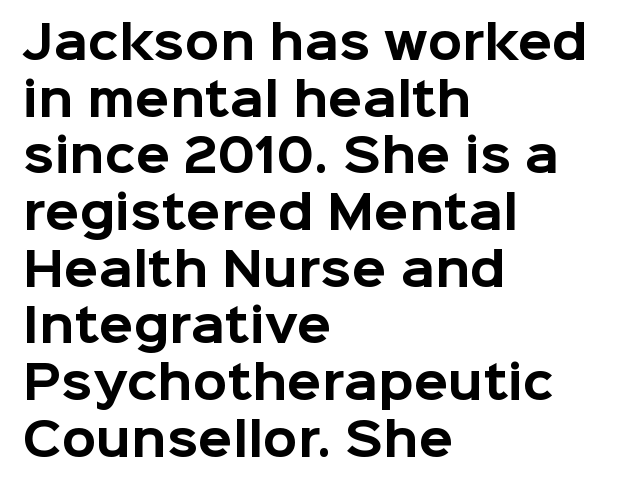
Horizontally, the lines are justified to the leading edge only. Here the glyphs are tracked normally, forming tight word shapes. Serif or sans? Sans — the stroke terminals are bare. A dark, heavy texture on the line: the type is bold. Ascenders rise straight up at ninety degrees. Regarding leading, the lines here are spaced in the standard way.
